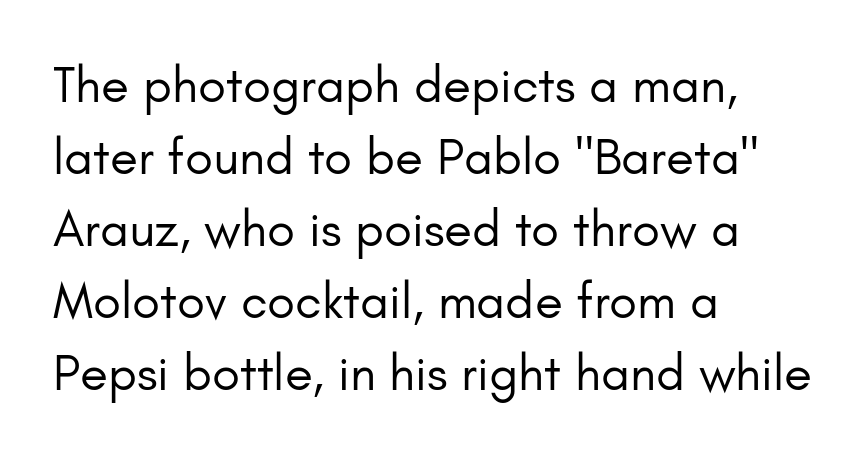
The image shows 51 px regular-weight sans-serif type, upright; set left-aligned, normal line spacing (1.41x), normal letter spacing, not underlined; low stroke contrast and a small x-height.
